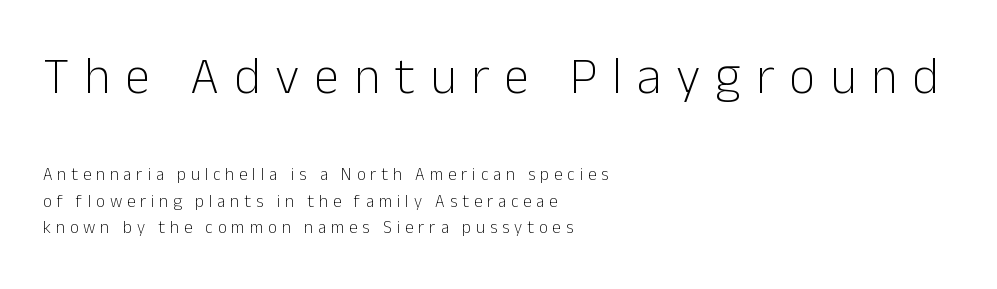
{"serif": "no", "italic": "no", "bold": "no", "weight": "light", "width": "normal", "stroke_contrast": "low", "x_height": "medium", "monospaced": "no", "underline": "no", "align": "left", "line_spacing": "normal", "line_spacing_ratio": 1.56, "letter_spacing": "wide", "letter_spacing_em": 0.29, "larger_block": "first", "size_ratio": 3.0, "glyph_px": 51}
